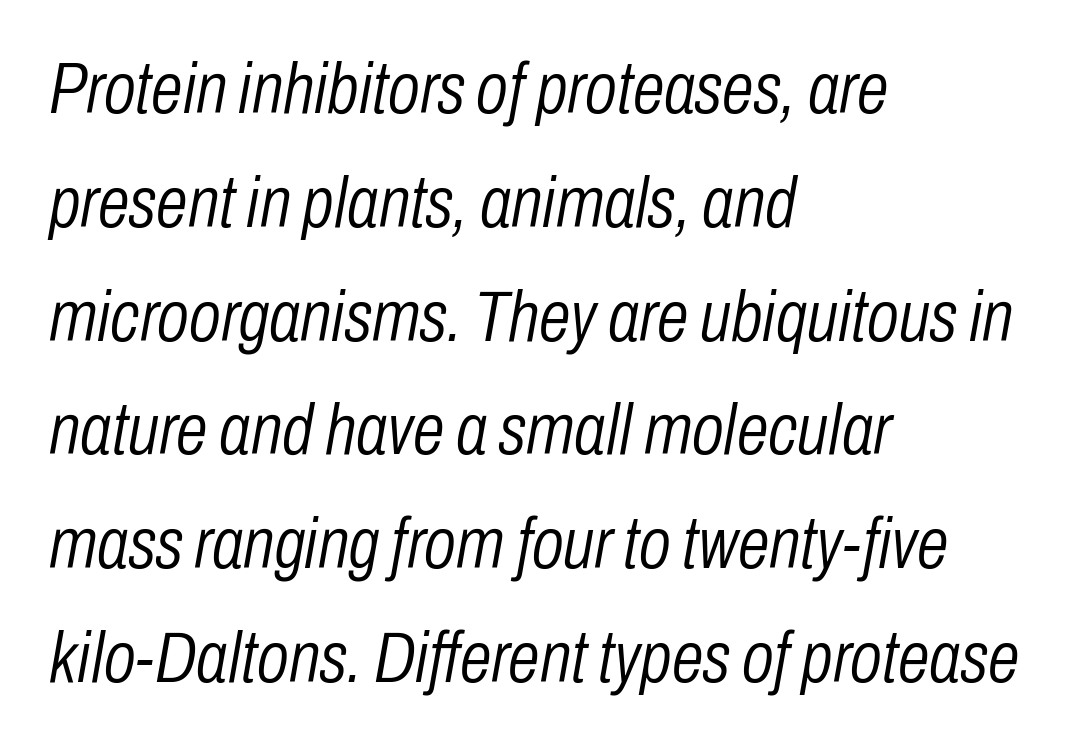
The image shows 72 px light, condensed type, italic (leaning right); set left-aligned, normal line spacing (1.58x), normal letter spacing, not underlined; low stroke contrast and a medium x-height.
